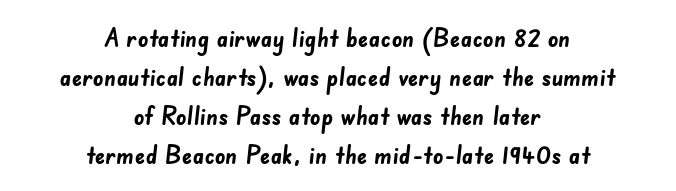
A typesetter would call this leading conventional body-copy spacing. Check under the words: just untouched page. Summary of weight: heavy, a full bold. If you folded the block vertically in half, each line would mirror itself in length. The letterforms sit shoulder to shoulder at normal distance.
